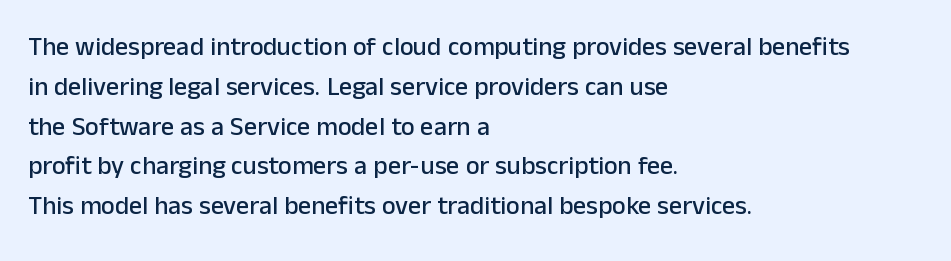
How would I describe the line gaps? Plain and ordinary. Does extra space separate the letters? No, they use regular spacing. These lines stack with their left ends in a neat column. Underlining? Definitely not there. Quick note: not italic, upright.
